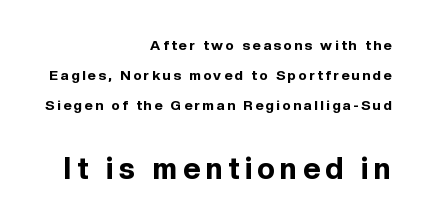
Q: Is the text bold? A: Yes.
Q: Is the text italic (slanted)? A: No, it is upright.
Q: Is the typeface a serif or a sans-serif typeface? A: Sans-serif.
Q: Is the text underlined? A: No.
Q: How is the paragraph aligned? A: Right-aligned.
Q: Is the spacing between lines tight, normal or loose? A: Loose.
Q: Which block of text is set in a larger size, the first (top) or the second (bottom)? A: The second (bottom) one.
Q: Width (condensed, normal, or wide)? A: Normal.
Q: x-height? A: Medium.
Q: Monospaced? A: No.
